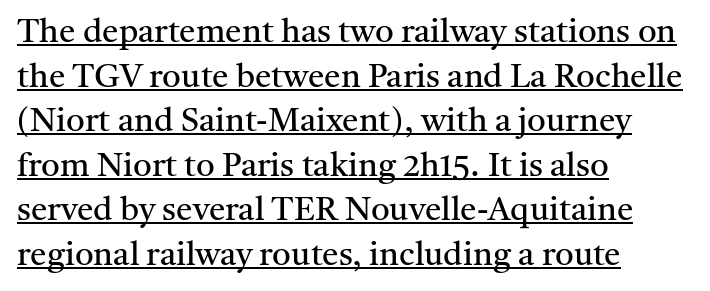
The image shows 33 px regular-weight serif type, upright; set left-aligned, normal line spacing (1.35x), normal letter spacing, underlined; medium stroke contrast and a medium x-height.
